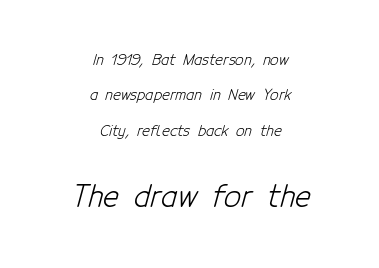
The image shows 30 px light, condensed sans-serif type; set centered, loose line spacing (2.36x), normal letter spacing, not underlined; the second (bottom) block is 2.0x larger; low stroke contrast and a medium x-height.
